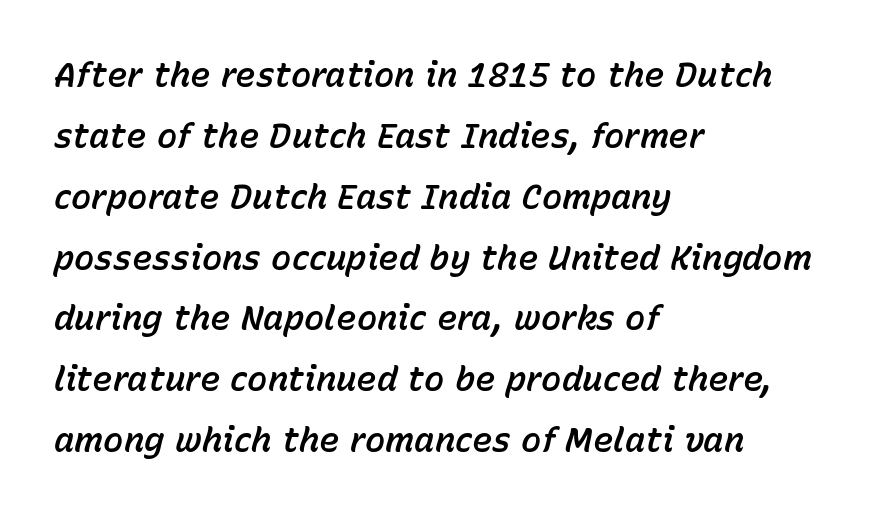
Descenders are the only things crossing below the line. The lettering tilts uniformly, giving the passage an italic look. Note the varied advance widths — an 'i' is clearly narrower than an 'm'. Is the letter spacing exaggerated? No — it looks like the ordinary default. The compositor pushed each line to the left boundary.
